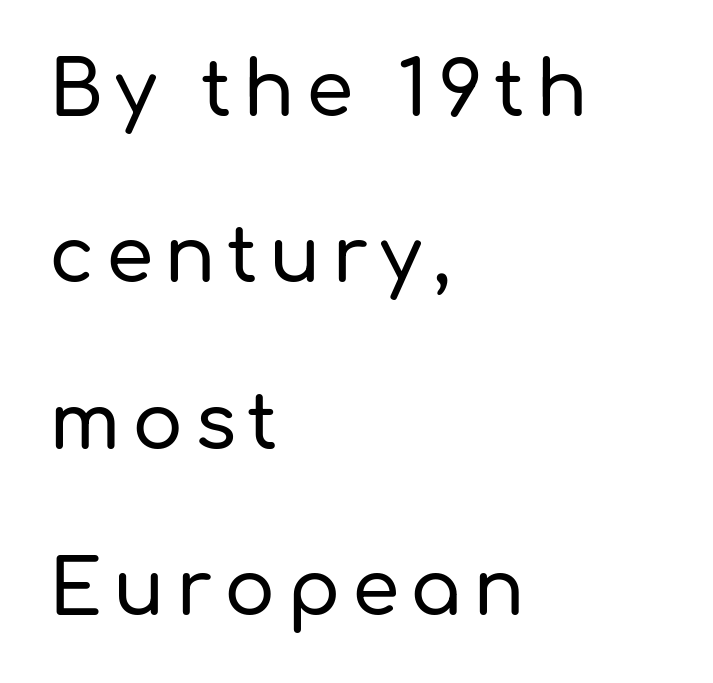
Q: Is the text italic (slanted)? A: No, it is upright.
Q: Is the typeface a serif or a sans-serif typeface? A: Sans-serif.
Q: Is the text underlined? A: No.
Q: How is the paragraph aligned? A: Left-aligned.
Q: Is the spacing between lines tight, normal or loose? A: Loose.
Q: Width (condensed, normal, or wide)? A: Normal.
Q: Stroke contrast? A: Low.
Q: x-height? A: Medium.
Q: Monospaced? A: No.
